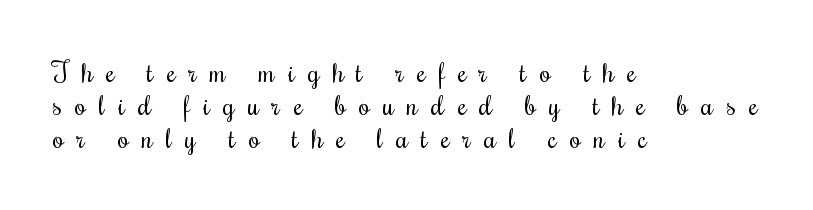
{"serif": "yes", "bold": "no", "weight": "regular", "width": "condensed", "stroke_contrast": "medium", "x_height": "small", "monospaced": "no", "underline": "no", "align": "left", "line_spacing_ratio": 1.18, "letter_spacing": "wide", "letter_spacing_em": 0.47, "glyph_px": 28}
